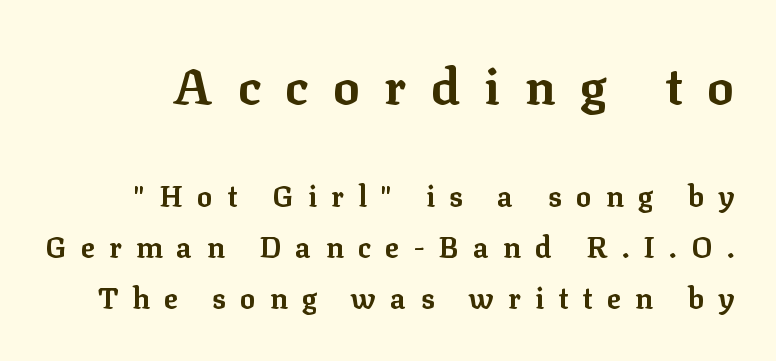
When letters stand straight like this, we call the style roman or upright. Caption: upper text group enlarged, lower text group reduced. The passage shown is typeset with a serif family. Set as a true bold cut, around the 700 mark. Tracking value appears strongly positive — letters spread wide. Varying glyph widths throughout — classic text-font behaviour.
